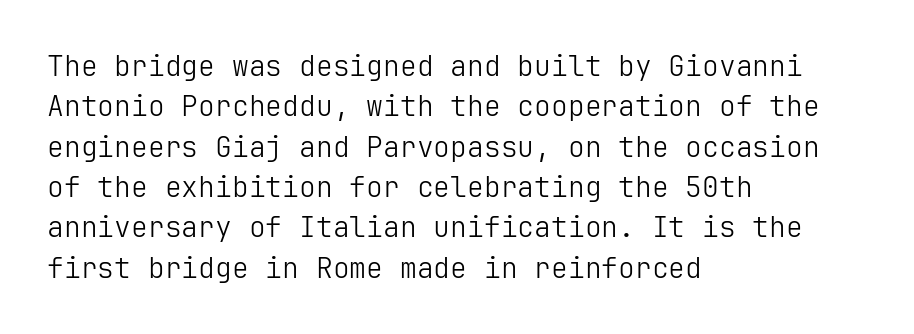
The image shows 28 px light sans-serif type, upright; set left-aligned, normal line spacing (1.44x), normal letter spacing, not underlined; low stroke contrast and a medium x-height.
